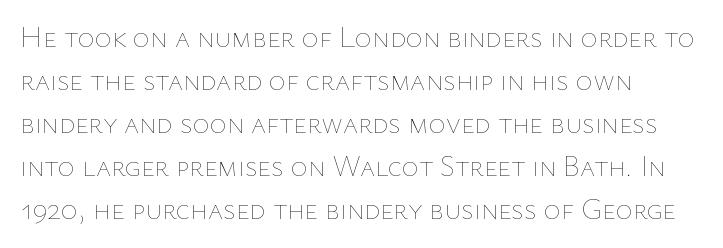
{"italic": "no", "bold": "no", "weight": "thin", "width": "normal", "stroke_contrast": "low", "x_height": "medium", "monospaced": "no", "underline": "no", "align": "left", "line_spacing": "normal", "line_spacing_ratio": 1.48, "letter_spacing": "normal", "letter_spacing_em": 0.0, "glyph_px": 29}
